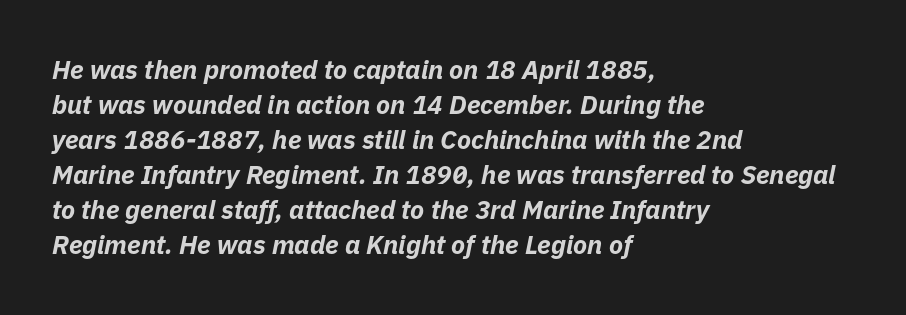
The image shows 26 px bold type, italic (leaning right); set left-aligned, normal line spacing (1.35x), normal letter spacing, not underlined.
